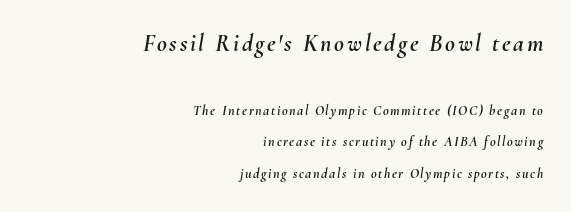
{"italic": "yes", "lean": "right", "slant_degrees": 10, "underline": "no", "align": "right", "line_spacing": "loose", "line_spacing_ratio": 2.27, "larger_block": "first", "size_ratio": 1.71, "glyph_px": 24}
